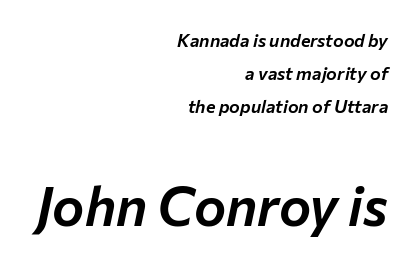
{"italic": "yes", "lean": "right", "slant_degrees": 12, "width": "normal", "stroke_contrast": "low", "x_height": "medium", "monospaced": "no", "underline": "no", "align": "right", "line_spacing_ratio": 1.84, "letter_spacing": "normal", "letter_spacing_em": 0.0, "larger_block": "second", "size_ratio": 3.0, "glyph_px": 54}
